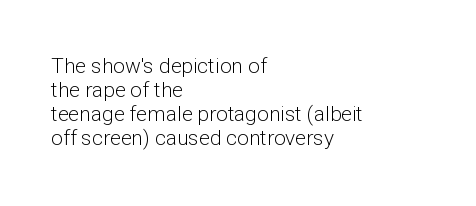
Heaviness? Minimal to ordinary, like unemphasized prose. Standard letterfit; no display-style spreading of the glyphs. This rendering uses left alignment, leaving the right contour irregular. The block of text is dense from top to bottom, with scant space between rows.
